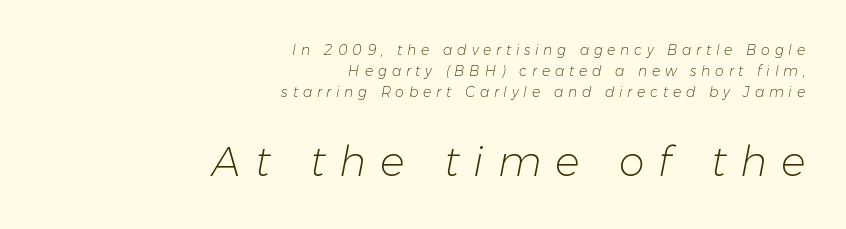
Q: Is the text bold? A: No.
Q: Is the text italic (slanted)? A: Yes, it leans right by about 11 degrees.
Q: Is the text underlined? A: No.
Q: How is the paragraph aligned? A: Right-aligned.
Q: Is the spacing between letters normal or unusually wide? A: Unusually wide.
Q: Is the spacing between lines tight, normal or loose? A: Normal.
Q: Which block of text is set in a larger size, the first (top) or the second (bottom)? A: The second (bottom) one.
Q: Width (condensed, normal, or wide)? A: Normal.
Q: Stroke contrast? A: Low.
Q: x-height? A: Medium.
Q: Monospaced? A: No.
